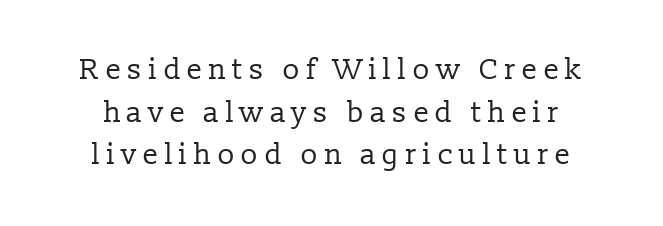
The image shows 29 px regular-weight serif type, upright; set normal line spacing (1.47x), unusually wide letter spacing (+0.2 em), not underlined; low stroke contrast and a medium x-height.
